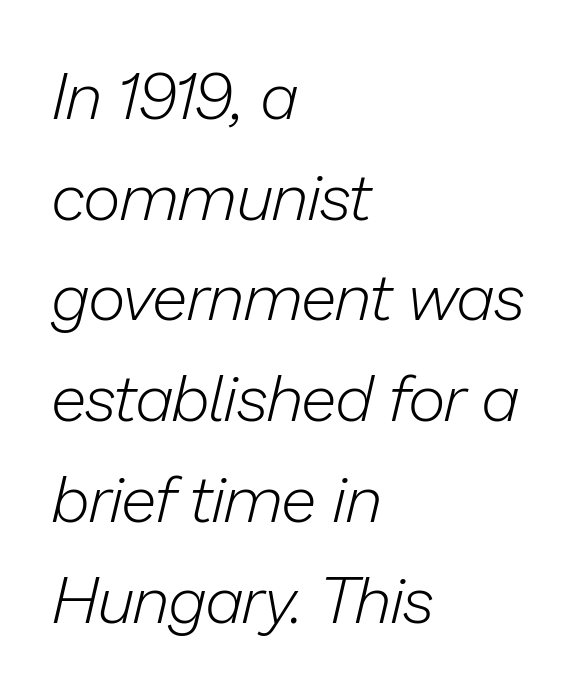
Q: Is the text bold? A: No.
Q: Is the text italic (slanted)? A: Yes, it leans right by about 13 degrees.
Q: Is the text underlined? A: No.
Q: How is the paragraph aligned? A: Left-aligned.
Q: Is the spacing between letters normal or unusually wide? A: Normal.
Q: Is the spacing between lines tight, normal or loose? A: Normal.
Q: Width (condensed, normal, or wide)? A: Normal.
Q: Stroke contrast? A: Low.
Q: x-height? A: Medium.
Q: Monospaced? A: No.
